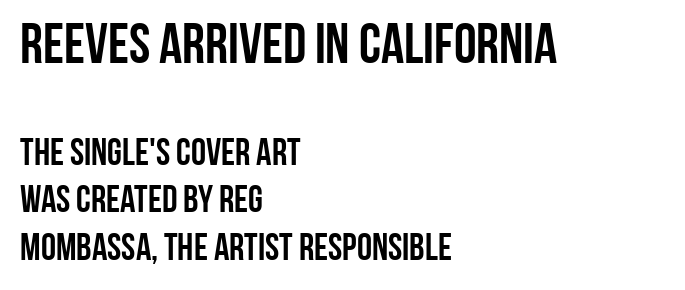
Q: Is the text italic (slanted)? A: No, it is upright.
Q: Is the typeface a serif or a sans-serif typeface? A: Sans-serif.
Q: Is the text underlined? A: No.
Q: How is the paragraph aligned? A: Left-aligned.
Q: Is the spacing between letters normal or unusually wide? A: Normal.
Q: Which block of text is set in a larger size, the first (top) or the second (bottom)? A: The first (top) one.
Q: Width (condensed, normal, or wide)? A: Condensed.
Q: Stroke contrast? A: Low.
Q: x-height? A: Large.
Q: Monospaced? A: No.
